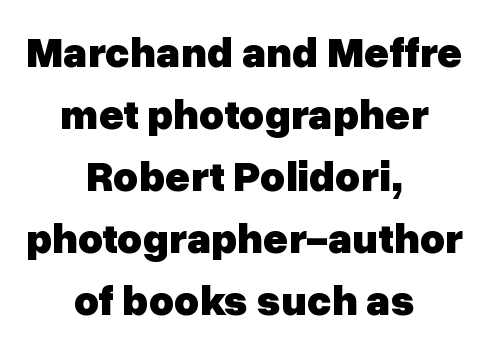
Q: Is the text bold? A: Yes.
Q: Is the text italic (slanted)? A: No, it is upright.
Q: Is the typeface a serif or a sans-serif typeface? A: Sans-serif.
Q: Is the text underlined? A: No.
Q: How is the paragraph aligned? A: Centered.
Q: Is the spacing between letters normal or unusually wide? A: Normal.
Q: Is the spacing between lines tight, normal or loose? A: Normal.
Q: Width (condensed, normal, or wide)? A: Normal.
Q: Stroke contrast? A: Low.
Q: x-height? A: Medium.
Q: Monospaced? A: No.
